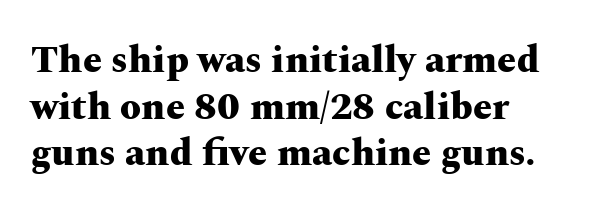
{"serif": "yes", "italic": "no", "bold": "yes", "weight": "heavy", "width": "wide", "stroke_contrast": "medium", "x_height": "medium", "monospaced": "no", "underline": "no", "line_spacing_ratio": 1.23, "letter_spacing": "normal", "letter_spacing_em": 0.0, "glyph_px": 38}
